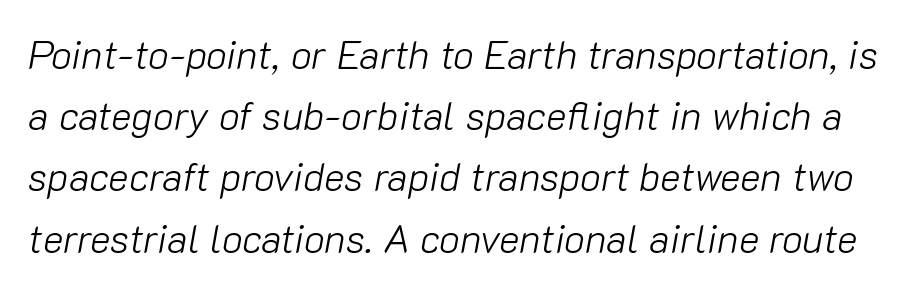
Q: Is the text bold? A: No.
Q: Is the text italic (slanted)? A: Yes, it leans right by about 10 degrees.
Q: Is the text underlined? A: No.
Q: Is the spacing between letters normal or unusually wide? A: Normal.
Q: Is the spacing between lines tight, normal or loose? A: Normal.
Q: Width (condensed, normal, or wide)? A: Normal.
Q: Stroke contrast? A: Low.
Q: x-height? A: Medium.
Q: Monospaced? A: No.
